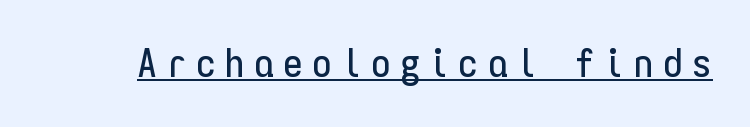
The rendered words wear a rule along their underside. Grotesque or geometric, the face here clearly has no serifs. Vertical strokes here are truly vertical. Think of a typewriter: that constant character pitch is what you see here. Here the glyphs are tracked loosely, breaking word shapes into spaced letters.
